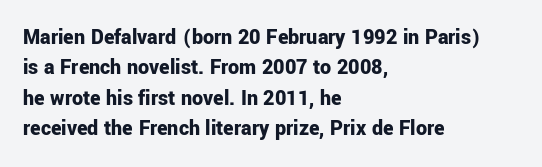
The image shows 22 px bold type, upright; set left-aligned, normal line spacing (1.38x), normal letter spacing, not underlined.
